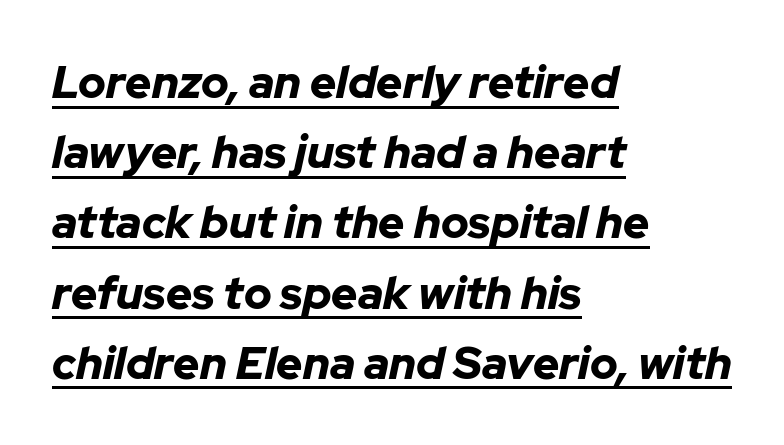
The image shows 45 px bold type, italic (leaning right); set left-aligned, normal line spacing (1.56x), normal letter spacing, underlined; low stroke contrast and a medium x-height.
